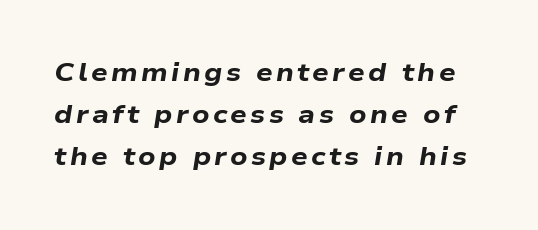
The image shows 26 px bold type, italic (leaning right); set normal line spacing (1.62x), not underlined.
